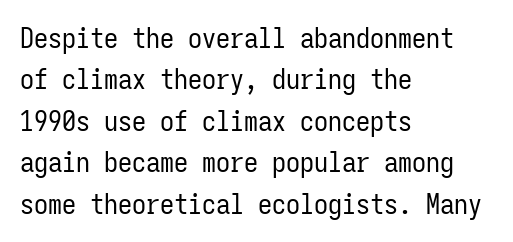
Q: Is the text bold? A: No.
Q: Is the text italic (slanted)? A: No, it is upright.
Q: Is the typeface a serif or a sans-serif typeface? A: Sans-serif.
Q: Is the text underlined? A: No.
Q: How is the paragraph aligned? A: Left-aligned.
Q: Is the spacing between letters normal or unusually wide? A: Normal.
Q: Is the spacing between lines tight, normal or loose? A: Normal.
Q: Width (condensed, normal, or wide)? A: Condensed.
Q: Stroke contrast? A: Low.
Q: x-height? A: Medium.
Q: Monospaced? A: Yes.
